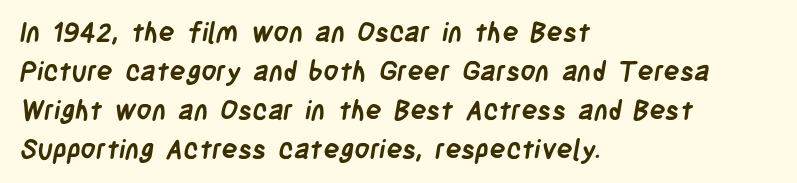
Q: Is the text bold? A: Yes.
Q: Is the text underlined? A: No.
Q: How is the paragraph aligned? A: Left-aligned.
Q: Is the spacing between letters normal or unusually wide? A: Normal.
Q: Is the spacing between lines tight, normal or loose? A: Normal.
